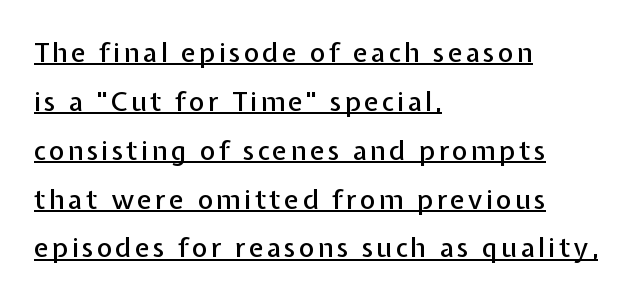
The image shows 27 px text type, upright; set left-aligned, line spacing 1.81x, underlined.
